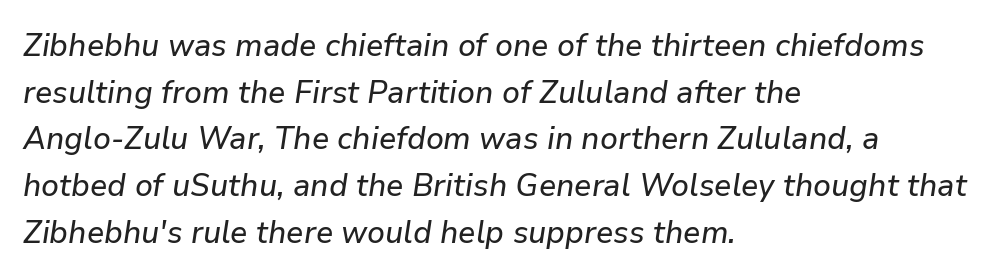
Q: Is the text italic (slanted)? A: Yes, it leans right by about 9 degrees.
Q: Is the text underlined? A: No.
Q: How is the paragraph aligned? A: Left-aligned.
Q: Is the spacing between letters normal or unusually wide? A: Normal.
Q: Is the spacing between lines tight, normal or loose? A: Normal.
Q: Width (condensed, normal, or wide)? A: Normal.
Q: Stroke contrast? A: Low.
Q: x-height? A: Medium.
Q: Monospaced? A: No.
